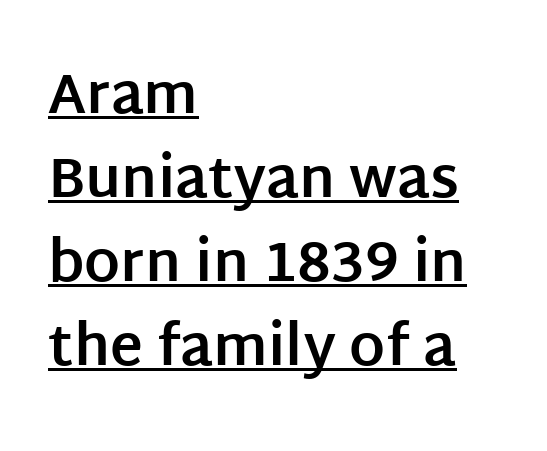
Q: Is the text bold? A: Yes.
Q: Is the text italic (slanted)? A: No, it is upright.
Q: Is the typeface a serif or a sans-serif typeface? A: Sans-serif.
Q: Is the text underlined? A: Yes.
Q: How is the paragraph aligned? A: Left-aligned.
Q: Is the spacing between letters normal or unusually wide? A: Normal.
Q: Is the spacing between lines tight, normal or loose? A: Normal.
Q: Width (condensed, normal, or wide)? A: Normal.
Q: Stroke contrast? A: Low.
Q: x-height? A: Large.
Q: Monospaced? A: No.
